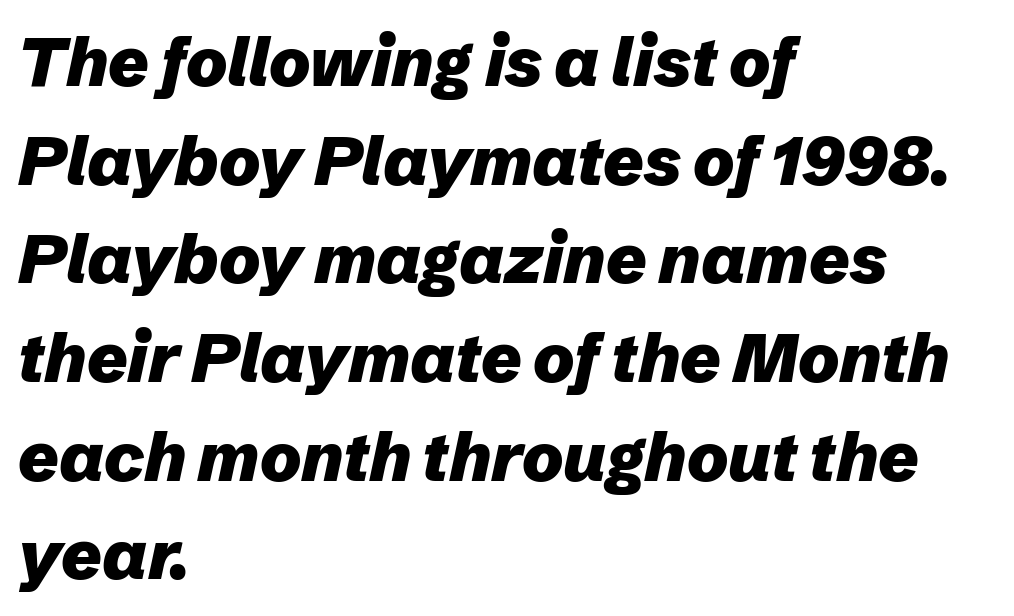
Q: Is the text bold? A: Yes.
Q: Is the text italic (slanted)? A: Yes, it leans right by about 12 degrees.
Q: Is the text underlined? A: No.
Q: How is the paragraph aligned? A: Left-aligned.
Q: Is the spacing between letters normal or unusually wide? A: Normal.
Q: Is the spacing between lines tight, normal or loose? A: Normal.
Q: Width (condensed, normal, or wide)? A: Normal.
Q: Stroke contrast? A: Low.
Q: x-height? A: Medium.
Q: Monospaced? A: No.
